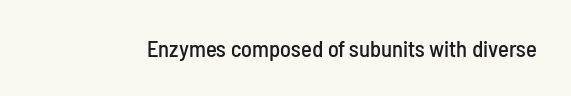
Each word holds together tightly as a unit, with standard inter-letter gaps. Posture: upright roman. The specimen omits any rule beneath the text block's lines.
